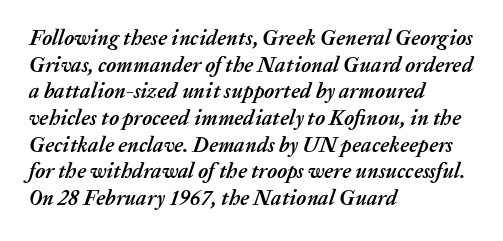
Q: Is the text bold? A: Yes.
Q: Is the text italic (slanted)? A: Yes, it leans right by about 20 degrees.
Q: Is the text underlined? A: No.
Q: How is the paragraph aligned? A: Left-aligned.
Q: Is the spacing between letters normal or unusually wide? A: Normal.
Q: Is the spacing between lines tight, normal or loose? A: Normal.
